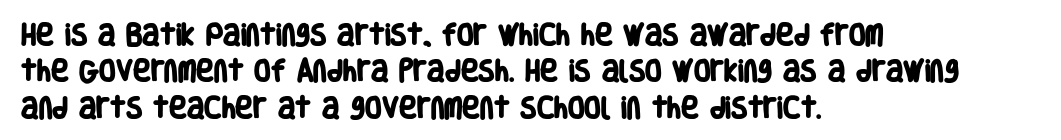
{"bold": "yes", "underline": "no", "align": "left", "line_spacing": "normal", "line_spacing_ratio": 1.52, "letter_spacing": "normal", "letter_spacing_em": 0.0, "glyph_px": 24}
